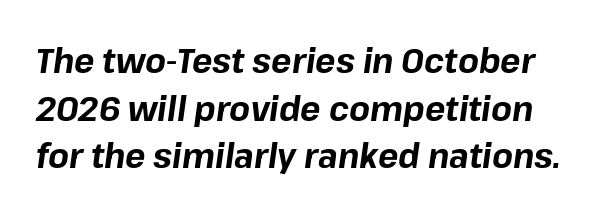
Descenders are the only things crossing below the line. Compared with typical body copy, the letter spacing here is the same. Normally led — the rows are evenly, conventionally spaced. The rendering applies a slant to the glyphs.
